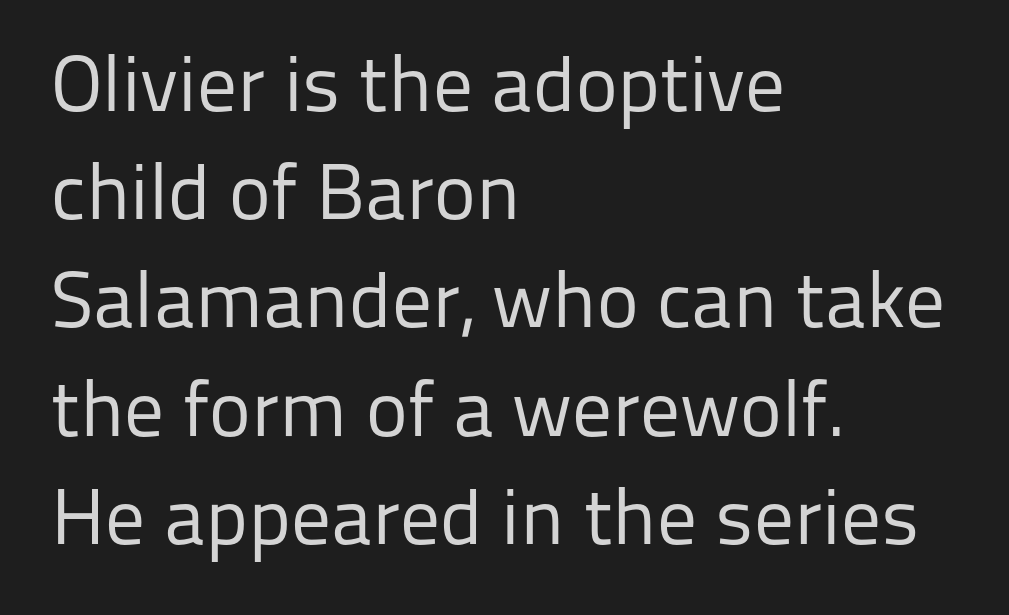
Counters stay open thanks to moderate or lighter strokes. Honestly, the row spacing looks completely unremarkable. The baseline area is clear. You could not count columns in this text — the font is proportionally spaced. Does extra space separate the letters? No, they use regular spacing.
